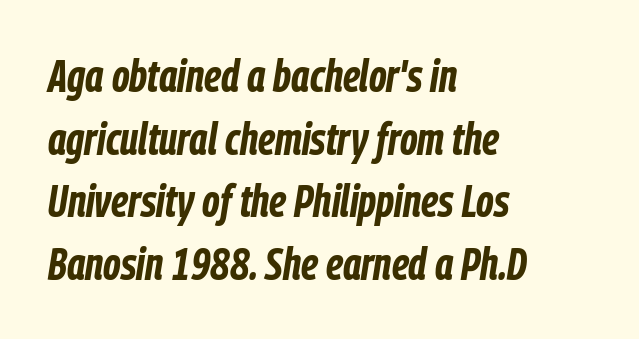
The image shows 45 px bold, condensed type, italic (leaning right); set left-aligned, normal line spacing (1.39x), normal letter spacing, not underlined; low stroke contrast and a medium x-height.
